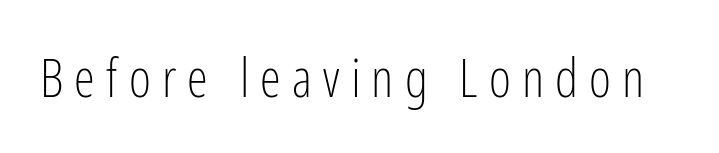
{"serif": "no", "italic": "no", "bold": "no", "weight": "light", "width": "condensed", "stroke_contrast": "low", "x_height": "medium", "monospaced": "no", "underline": "no", "letter_spacing": "wide", "letter_spacing_em": 0.21, "glyph_px": 53}
